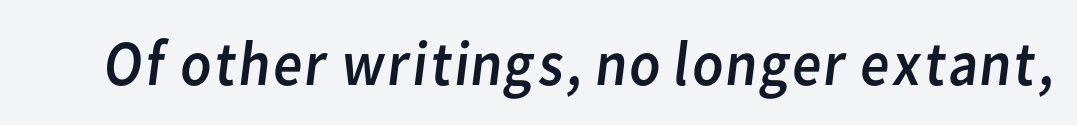
{"serif": "no", "bold": "no", "weight": "regular", "width": "normal", "stroke_contrast": "low", "x_height": "medium", "monospaced": "no", "underline": "no", "letter_spacing": "normal", "letter_spacing_em": 0.0, "glyph_px": 64}
